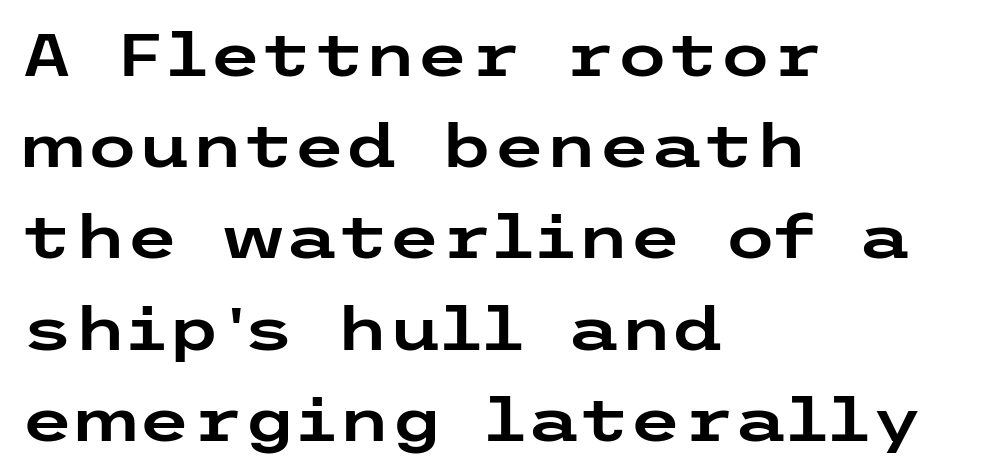
Horizontal bands of white between lines are of average thickness. The specimen omits any rule beneath the text block's lines. Caption: standard tracking, unaltered. The typesetter chose a ragged-right arrangement here. Italic: no, the glyphs are upright roman. Serif or sans? Sans — the stroke terminals are bare.
